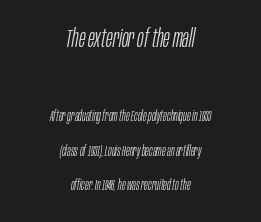
Leading is clearly above the norm, producing a sparse column. A typesetter would call this zero additional tracking. Beneath every word, the page is bare. Each line is balanced around a shared central axis. Bigger letters appear in the top chunk; the bottom chunk is reduced. The face looks like a standard text weight, possibly lighter.
